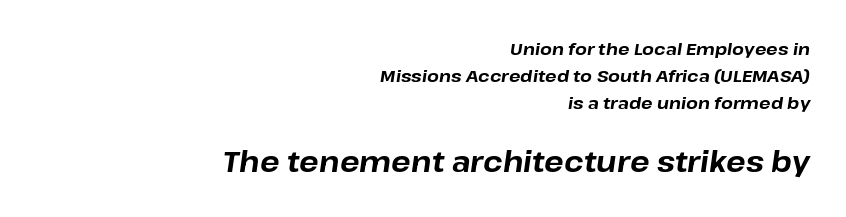
{"italic": "yes", "lean": "right", "slant_degrees": 8, "bold": "yes", "weight": "bold", "width": "normal", "stroke_contrast": "low", "x_height": "medium", "monospaced": "no", "underline": "no", "align": "right", "line_spacing": "normal", "line_spacing_ratio": 1.58, "letter_spacing": "normal", "letter_spacing_em": 0.0, "larger_block": "second", "size_ratio": 1.71, "glyph_px": 29}
